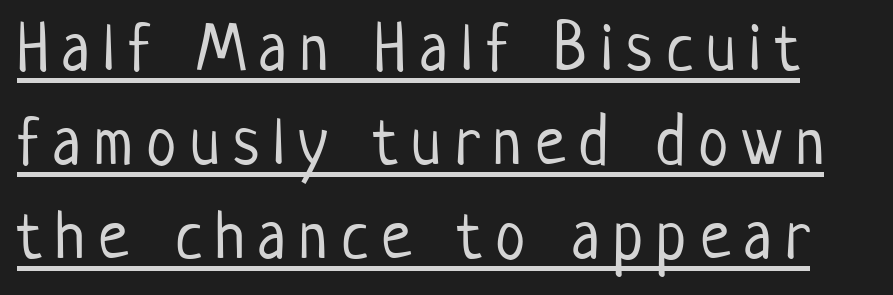
The image shows 68 px light, condensed sans-serif type, upright; set normal line spacing (1.38x), unusually wide letter spacing (+0.2 em), underlined; low stroke contrast and a medium x-height.
